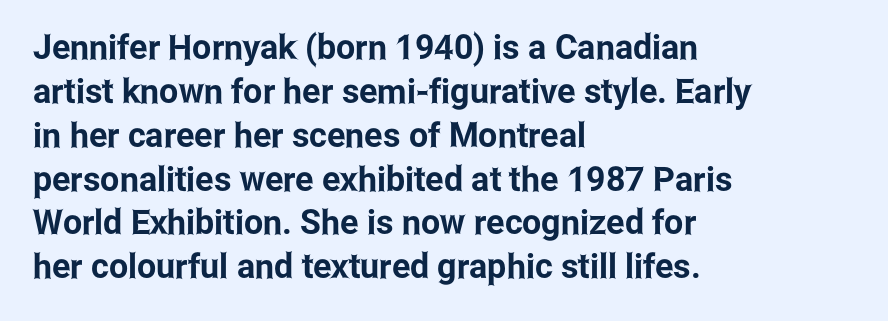
The image shows 34 px condensed sans-serif type, upright; set left-aligned, normal line spacing (1.29x), normal letter spacing, not underlined; low stroke contrast and a medium x-height.
